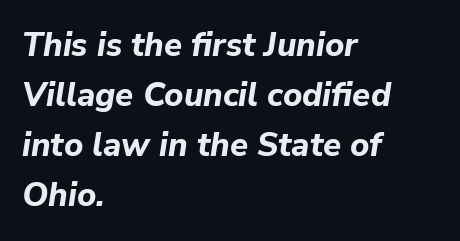
A clean baseline with only descenders dipping below it. Stroke thickness is high; the sample reads as a true bold. Quick note: italic. This block has exactly the height ordinary leading produces.
